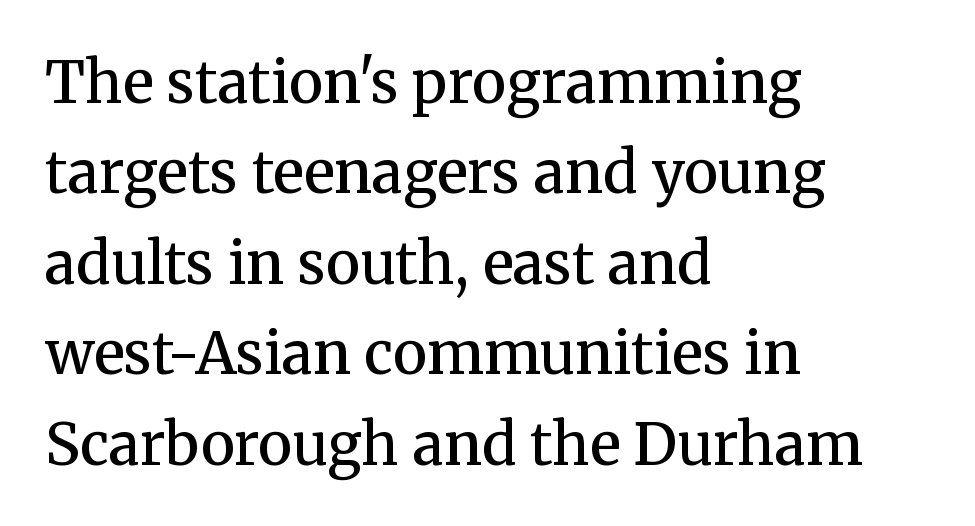
{"serif": "yes", "italic": "no", "bold": "semi", "weight": "semibold", "width": "normal", "stroke_contrast": "medium", "x_height": "medium", "monospaced": "no", "underline": "no", "align": "left", "line_spacing": "normal", "line_spacing_ratio": 1.56, "letter_spacing": "normal", "letter_spacing_em": 0.0, "glyph_px": 58}
